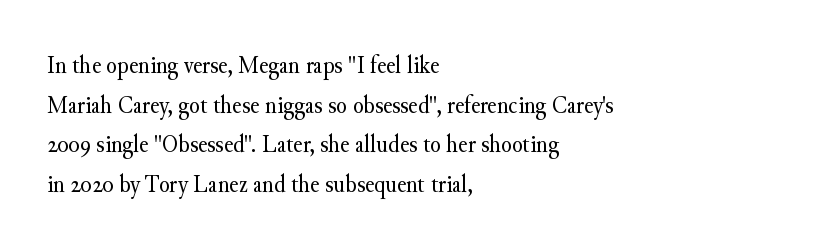
{"italic": "no", "bold": "no", "underline": "no", "align": "left", "line_spacing": "normal", "line_spacing_ratio": 1.59, "letter_spacing": "normal", "letter_spacing_em": 0.0, "glyph_px": 25}
